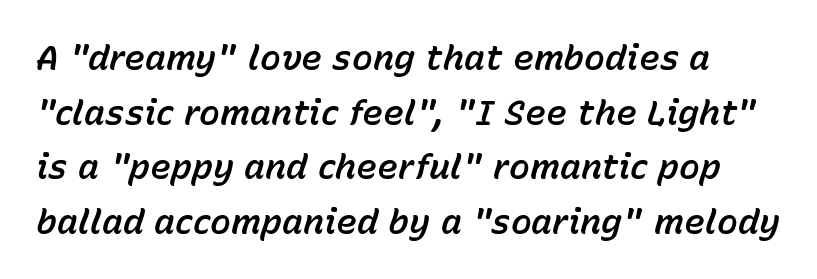
Q: Is the text italic (slanted)? A: Yes, it leans right by about 15 degrees.
Q: Is the text underlined? A: No.
Q: Is the spacing between letters normal or unusually wide? A: Normal.
Q: Is the spacing between lines tight, normal or loose? A: Normal.
Q: Width (condensed, normal, or wide)? A: Normal.
Q: Stroke contrast? A: Low.
Q: x-height? A: Medium.
Q: Monospaced? A: No.
